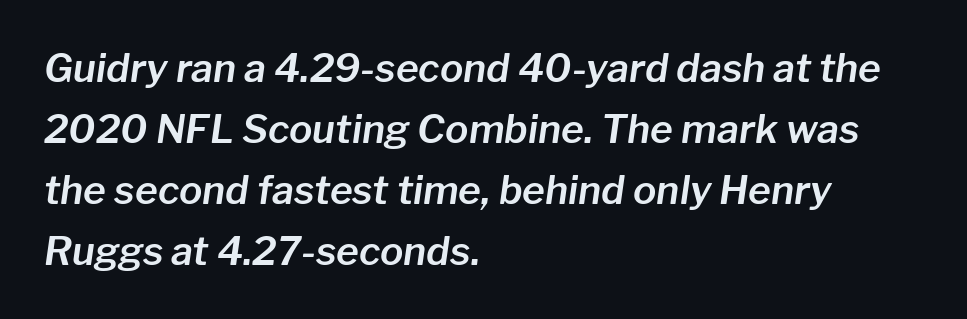
Q: Is the text italic (slanted)? A: Yes, it leans right by about 8 degrees.
Q: Is the text underlined? A: No.
Q: How is the paragraph aligned? A: Left-aligned.
Q: Is the spacing between letters normal or unusually wide? A: Normal.
Q: Is the spacing between lines tight, normal or loose? A: Normal.
Q: Width (condensed, normal, or wide)? A: Normal.
Q: Stroke contrast? A: Low.
Q: x-height? A: Medium.
Q: Monospaced? A: No.
